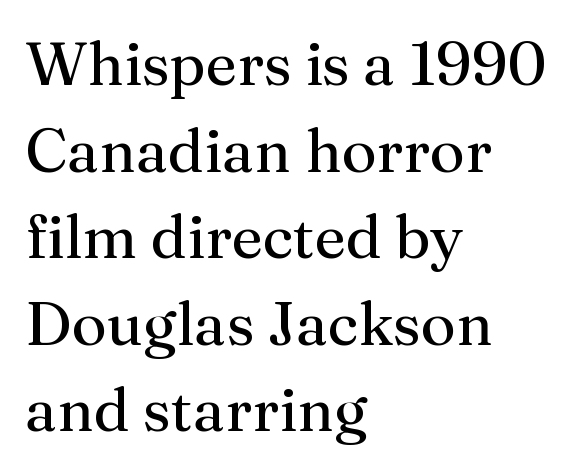
The image shows 61 px regular-weight serif type, upright; set left-aligned, normal line spacing (1.42x), normal letter spacing, not underlined; medium stroke contrast and a medium x-height.
